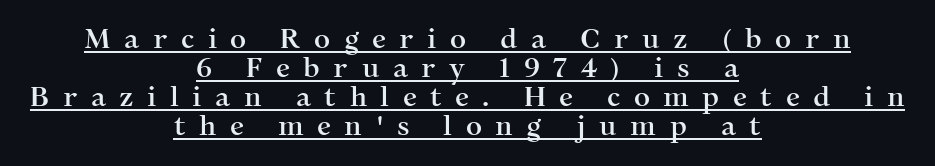
{"serif": "yes", "italic": "no", "width": "normal", "stroke_contrast": "medium", "x_height": "medium", "monospaced": "no", "underline": "yes", "align": "center", "line_spacing": "tight", "line_spacing_ratio": 1.03, "letter_spacing": "wide", "letter_spacing_em": 0.48, "glyph_px": 28}
